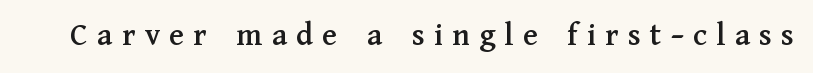
Q: Is the text italic (slanted)? A: No, it is upright.
Q: Is the typeface a serif or a sans-serif typeface? A: Serif.
Q: Is the text underlined? A: No.
Q: Is the spacing between letters normal or unusually wide? A: Unusually wide.
Q: Width (condensed, normal, or wide)? A: Normal.
Q: Stroke contrast? A: Medium.
Q: x-height? A: Medium.
Q: Monospaced? A: No.
